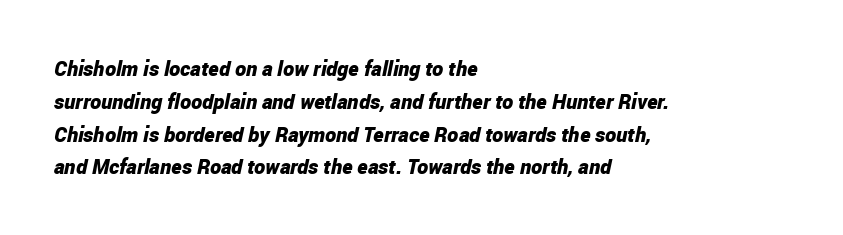
The image shows 21 px bold type, italic (leaning right); set left-aligned, normal line spacing (1.56x), normal letter spacing, not underlined.
